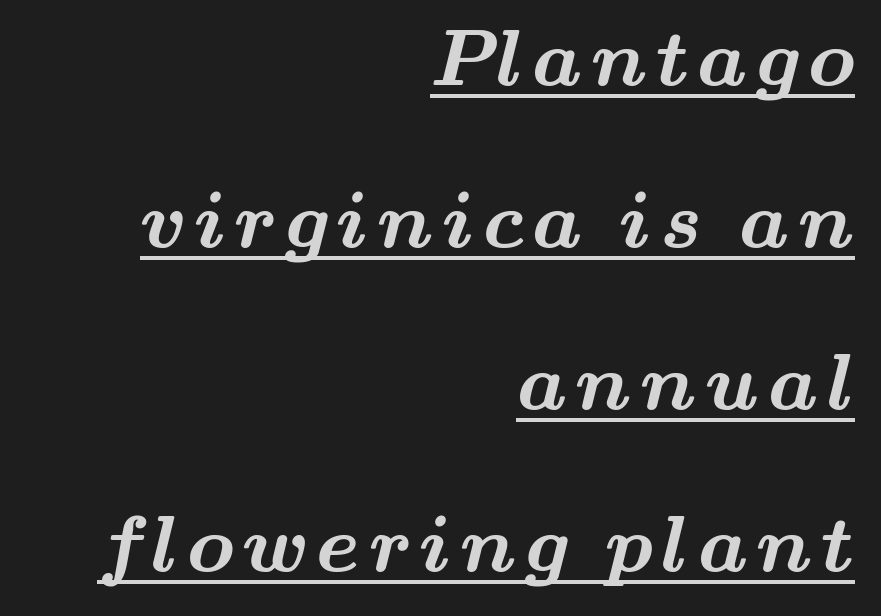
The image shows 79 px bold, wide serif type; set right-aligned, loose line spacing (2.05x), underlined; medium stroke contrast and a small x-height.
